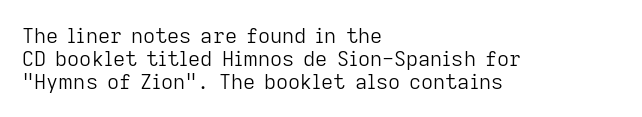
The image shows 21 px text type, upright; set left-aligned, tight line spacing (1.09x), normal letter spacing, not underlined.
